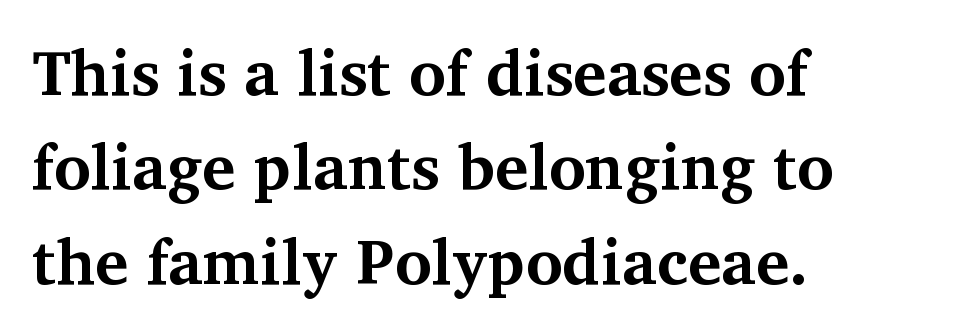
{"serif": "yes", "italic": "no", "bold": "yes", "weight": "bold", "width": "normal", "stroke_contrast": "medium", "x_height": "medium", "monospaced": "no", "underline": "no", "align": "left", "line_spacing": "normal", "line_spacing_ratio": 1.5, "letter_spacing": "normal", "letter_spacing_em": 0.0, "glyph_px": 63}
